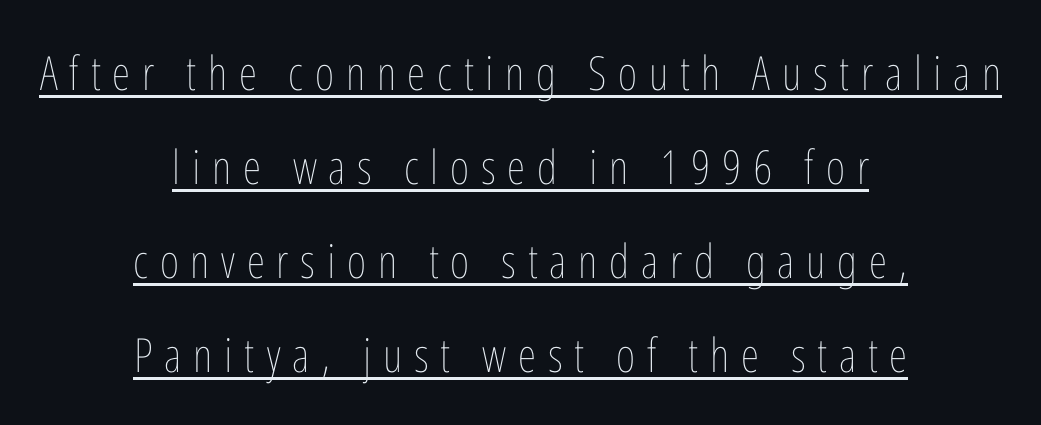
The image shows 47 px thin, condensed type, upright; set centered, loose line spacing (2.0x), unusually wide letter spacing (+0.25 em), underlined; low stroke contrast and a medium x-height.
